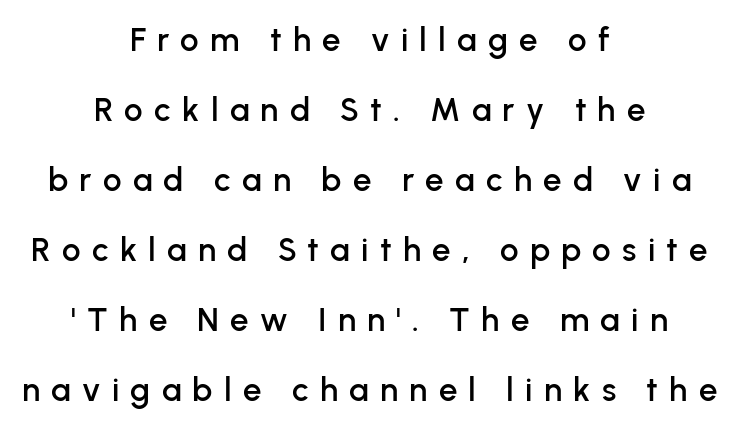
The image shows 33 px sans-serif type, upright; set centered, loose line spacing (2.12x), unusually wide letter spacing (+0.34 em), not underlined; low stroke contrast and a medium x-height.
